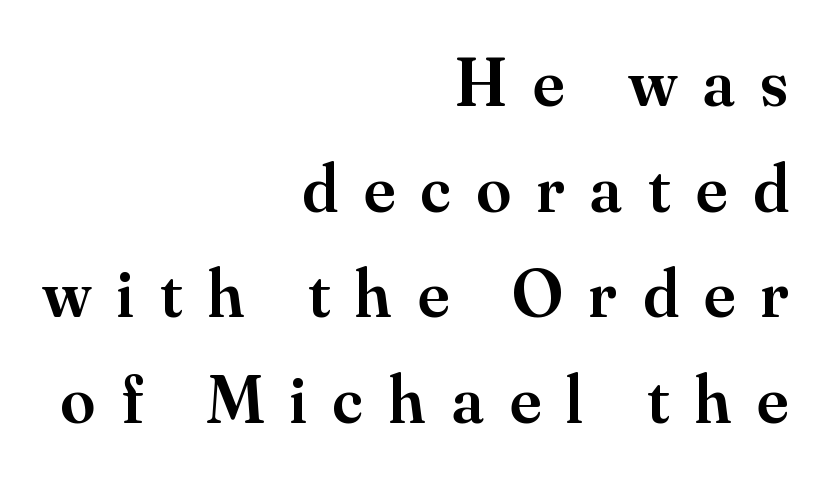
The image shows 69 px semibold serif type, upright; set right-aligned, normal line spacing (1.53x), unusually wide letter spacing (+0.38 em), not underlined; medium stroke contrast and a small x-height.
